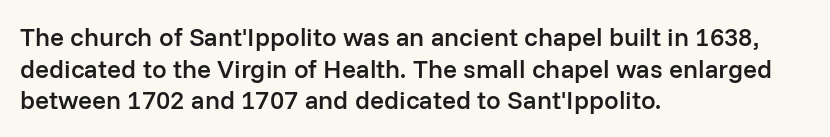
Q: Is the text bold? A: Semi-bold.
Q: Is the text italic (slanted)? A: No, it is upright.
Q: Is the text underlined? A: No.
Q: How is the paragraph aligned? A: Left-aligned.
Q: Is the spacing between letters normal or unusually wide? A: Normal.
